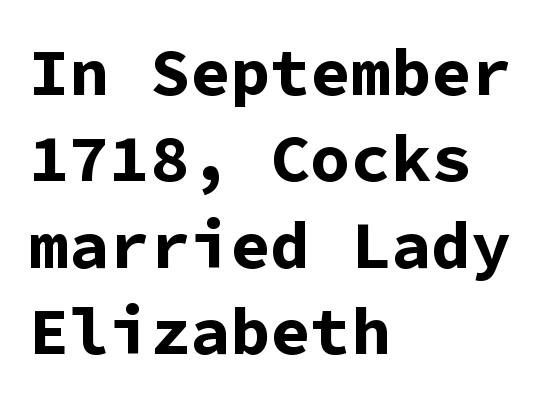
Q: Is the text bold? A: Yes.
Q: Is the text italic (slanted)? A: No, it is upright.
Q: Is the typeface a serif or a sans-serif typeface? A: Sans-serif.
Q: Is the text underlined? A: No.
Q: How is the paragraph aligned? A: Left-aligned.
Q: Is the spacing between letters normal or unusually wide? A: Normal.
Q: Is the spacing between lines tight, normal or loose? A: Normal.
Q: Width (condensed, normal, or wide)? A: Normal.
Q: Stroke contrast? A: Low.
Q: x-height? A: Medium.
Q: Monospaced? A: Yes.
